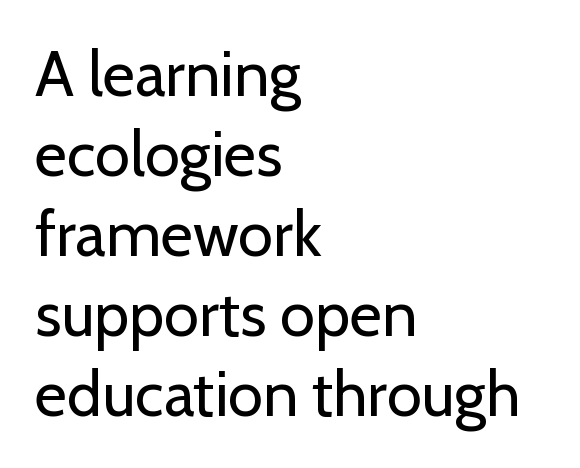
The image shows 63 px regular-weight sans-serif type, upright; set left-aligned, normal line spacing (1.27x), normal letter spacing, not underlined; low stroke contrast and a medium x-height.
